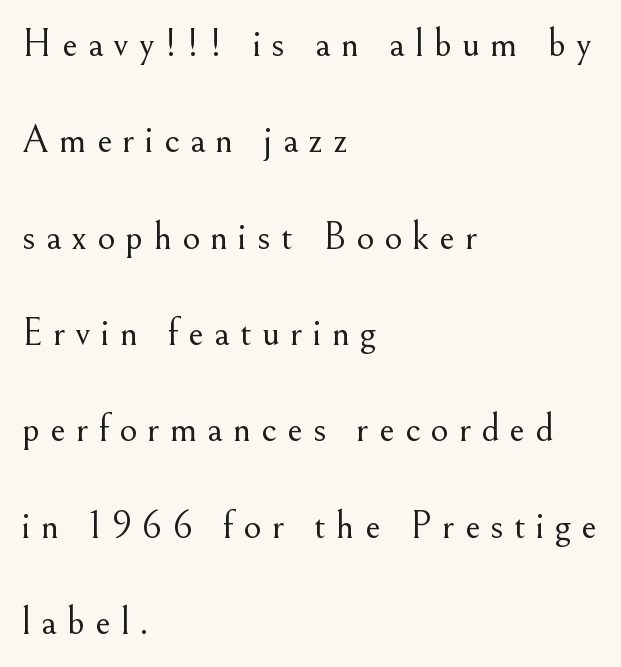
Q: Is the text bold? A: No.
Q: Is the text italic (slanted)? A: No, it is upright.
Q: Is the typeface a serif or a sans-serif typeface? A: Serif.
Q: Is the text underlined? A: No.
Q: How is the paragraph aligned? A: Left-aligned.
Q: Is the spacing between letters normal or unusually wide? A: Unusually wide.
Q: Is the spacing between lines tight, normal or loose? A: Loose.
Q: Width (condensed, normal, or wide)? A: Normal.
Q: Stroke contrast? A: Medium.
Q: x-height? A: Small.
Q: Monospaced? A: No.
